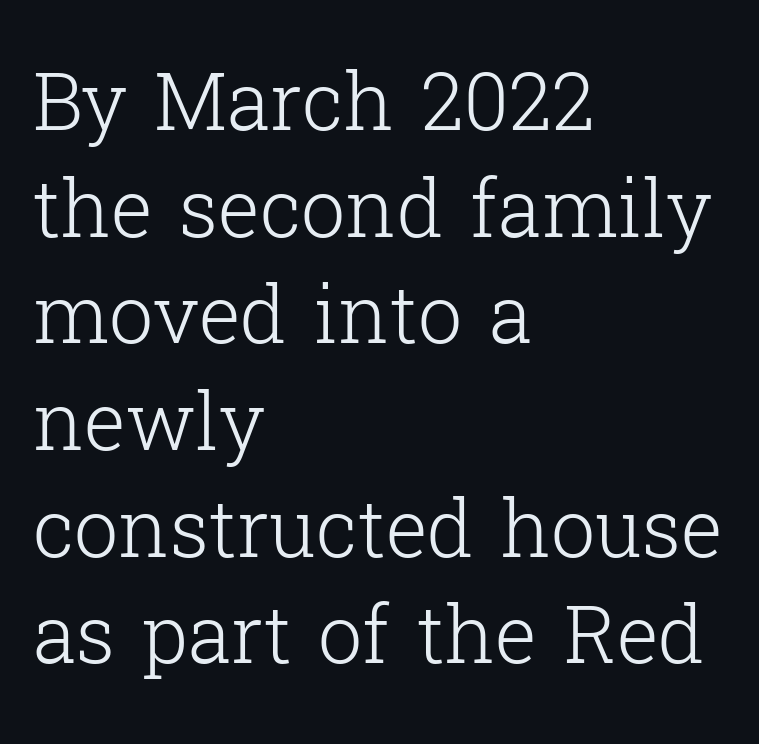
Q: Is the text bold? A: No.
Q: Is the text italic (slanted)? A: No, it is upright.
Q: Is the typeface a serif or a sans-serif typeface? A: Serif.
Q: Is the text underlined? A: No.
Q: How is the paragraph aligned? A: Left-aligned.
Q: Is the spacing between letters normal or unusually wide? A: Normal.
Q: Is the spacing between lines tight, normal or loose? A: Normal.
Q: Width (condensed, normal, or wide)? A: Normal.
Q: Stroke contrast? A: Low.
Q: x-height? A: Medium.
Q: Monospaced? A: No.
